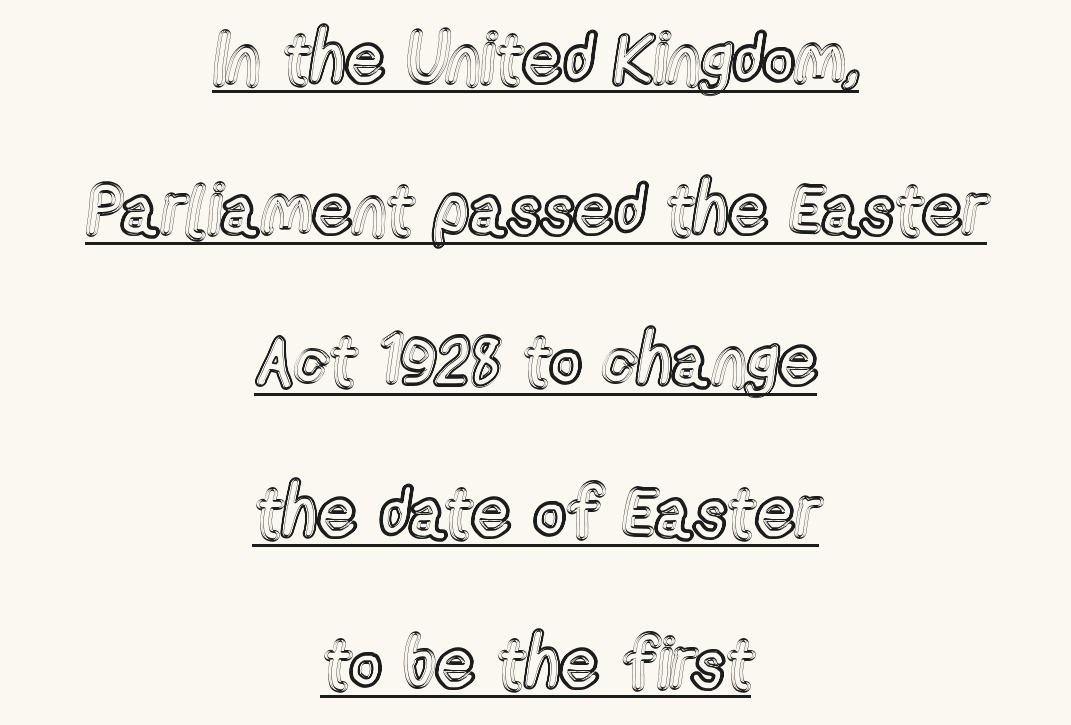
{"width": "condensed", "x_height": "medium", "monospaced": "no", "underline": "yes", "align": "center", "line_spacing": "loose", "line_spacing_ratio": 2.16, "letter_spacing": "normal", "letter_spacing_em": 0.0, "glyph_px": 70}
